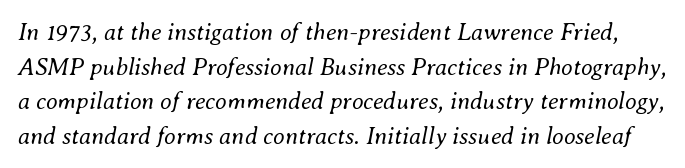
The image shows 24 px text type, italic (leaning right); set normal line spacing (1.44x), normal letter spacing, not underlined.
